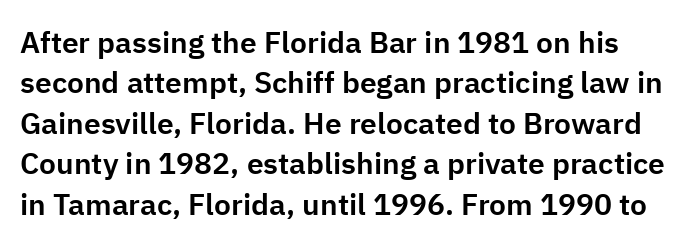
The image shows 30 px sans-serif type, upright; set normal line spacing (1.35x), normal letter spacing, not underlined; low stroke contrast and a medium x-height.
